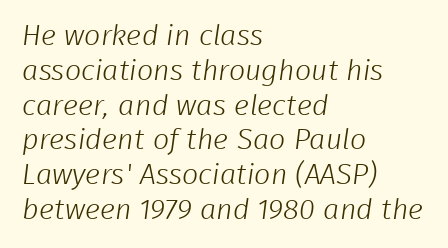
The passage shown is not bold in any degree. The glyphs in this specimen are sans serif. The letters advance in unequal steps, a hallmark of proportional type. Descender tails drop into unmarked territory.
